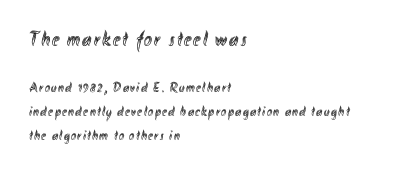
Q: Is the text italic (slanted)? A: Yes.
Q: Is the text underlined? A: No.
Q: How is the paragraph aligned? A: Left-aligned.
Q: Is the spacing between lines tight, normal or loose? A: Normal.
Q: Which block of text is set in a larger size, the first (top) or the second (bottom)? A: The first (top) one.
